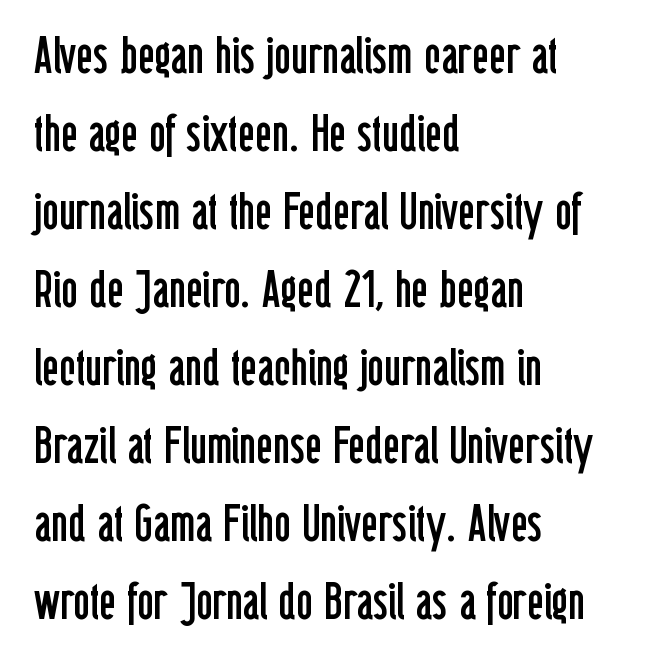
Q: Is the text bold? A: No.
Q: Is the text italic (slanted)? A: No, it is upright.
Q: Is the typeface a serif or a sans-serif typeface? A: Sans-serif.
Q: Is the text underlined? A: No.
Q: How is the paragraph aligned? A: Left-aligned.
Q: Is the spacing between letters normal or unusually wide? A: Normal.
Q: Is the spacing between lines tight, normal or loose? A: Normal.
Q: Width (condensed, normal, or wide)? A: Condensed.
Q: Stroke contrast? A: Low.
Q: x-height? A: Medium.
Q: Monospaced? A: No.
